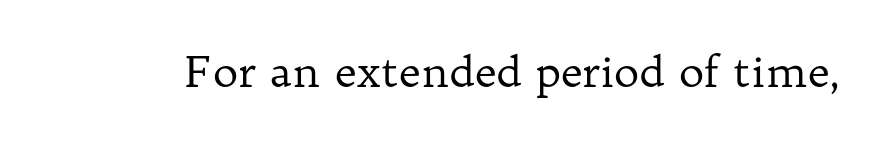
Q: Is the text bold? A: No.
Q: Is the text italic (slanted)? A: No, it is upright.
Q: Is the typeface a serif or a sans-serif typeface? A: Serif.
Q: Is the text underlined? A: No.
Q: Is the spacing between letters normal or unusually wide? A: Normal.
Q: Width (condensed, normal, or wide)? A: Normal.
Q: Stroke contrast? A: Low.
Q: x-height? A: Medium.
Q: Monospaced? A: No.
